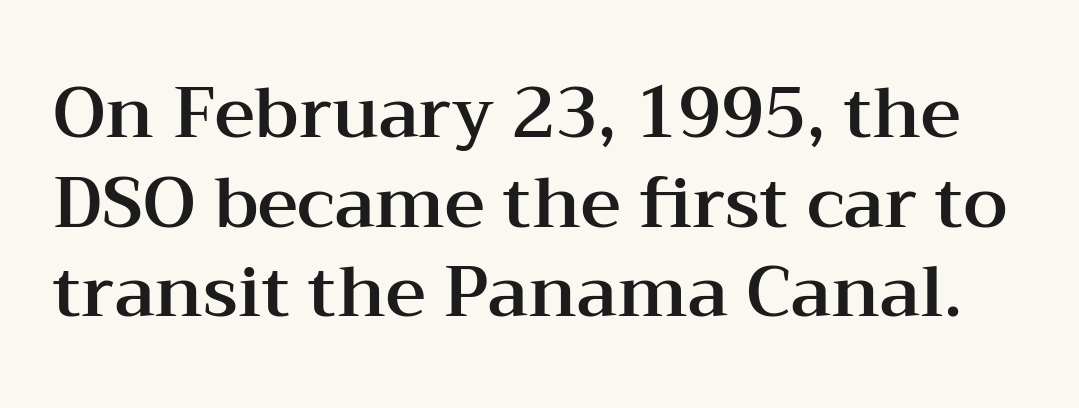
Q: Is the text italic (slanted)? A: No, it is upright.
Q: Is the typeface a serif or a sans-serif typeface? A: Serif.
Q: Is the text underlined? A: No.
Q: Is the spacing between letters normal or unusually wide? A: Normal.
Q: Is the spacing between lines tight, normal or loose? A: Normal.
Q: Width (condensed, normal, or wide)? A: Wide.
Q: Stroke contrast? A: Medium.
Q: x-height? A: Medium.
Q: Monospaced? A: No.
